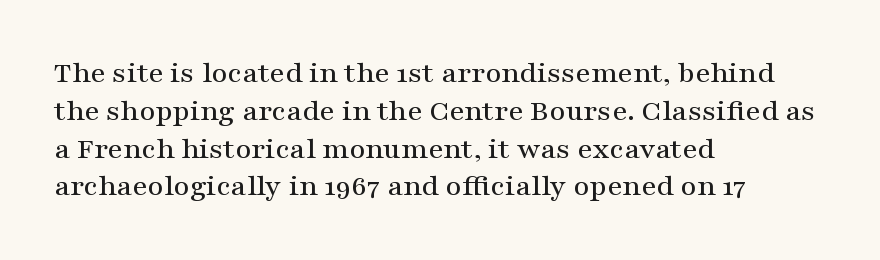
Q: Is the text italic (slanted)? A: No, it is upright.
Q: Is the typeface a serif or a sans-serif typeface? A: Serif.
Q: Is the text underlined? A: No.
Q: How is the paragraph aligned? A: Left-aligned.
Q: Is the spacing between letters normal or unusually wide? A: Normal.
Q: Width (condensed, normal, or wide)? A: Wide.
Q: Stroke contrast? A: Medium.
Q: x-height? A: Medium.
Q: Monospaced? A: No.
